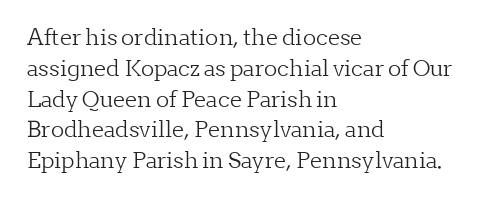
The image shows 22 px text type, upright; set left-aligned, normal line spacing (1.4x), normal letter spacing, not underlined.
